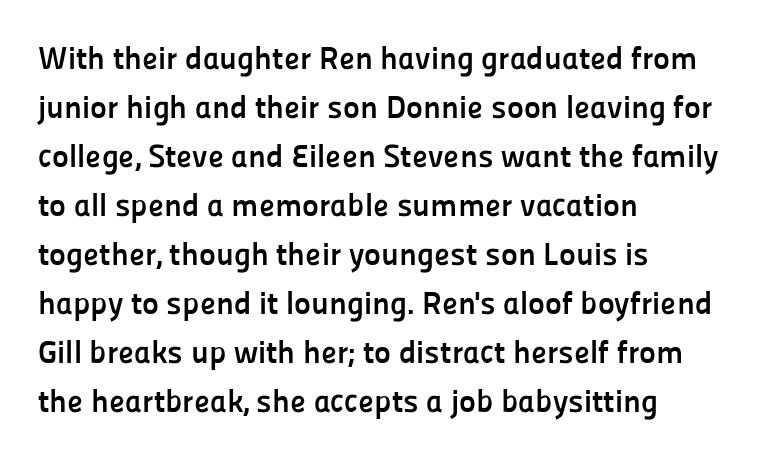
Q: Is the text bold? A: Yes.
Q: Is the text italic (slanted)? A: No, it is upright.
Q: Is the typeface a serif or a sans-serif typeface? A: Sans-serif.
Q: Is the text underlined? A: No.
Q: How is the paragraph aligned? A: Left-aligned.
Q: Is the spacing between letters normal or unusually wide? A: Normal.
Q: Is the spacing between lines tight, normal or loose? A: Normal.
Q: Width (condensed, normal, or wide)? A: Normal.
Q: Stroke contrast? A: Low.
Q: x-height? A: Medium.
Q: Monospaced? A: No.
